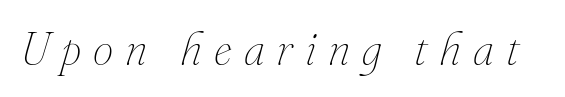
The image shows 46 px thin type, italic (leaning right); set unusually wide letter spacing (+0.26 em), not underlined; medium stroke contrast and a small x-height.
